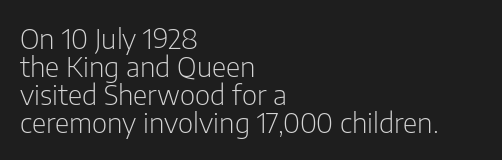
{"serif": "no", "italic": "no", "bold": "no", "weight": "light", "width": "condensed", "stroke_contrast": "low", "x_height": "medium", "monospaced": "no", "underline": "no", "align": "left", "line_spacing": "tight", "line_spacing_ratio": 1.0, "letter_spacing": "normal", "letter_spacing_em": 0.0, "glyph_px": 28}
